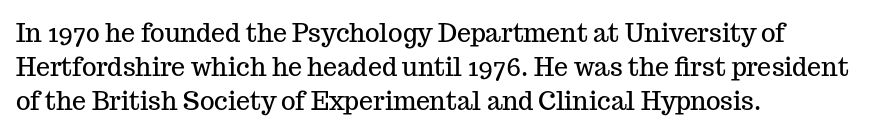
Q: Is the text italic (slanted)? A: No, it is upright.
Q: Is the text underlined? A: No.
Q: How is the paragraph aligned? A: Left-aligned.
Q: Is the spacing between letters normal or unusually wide? A: Normal.
Q: Is the spacing between lines tight, normal or loose? A: Normal.
